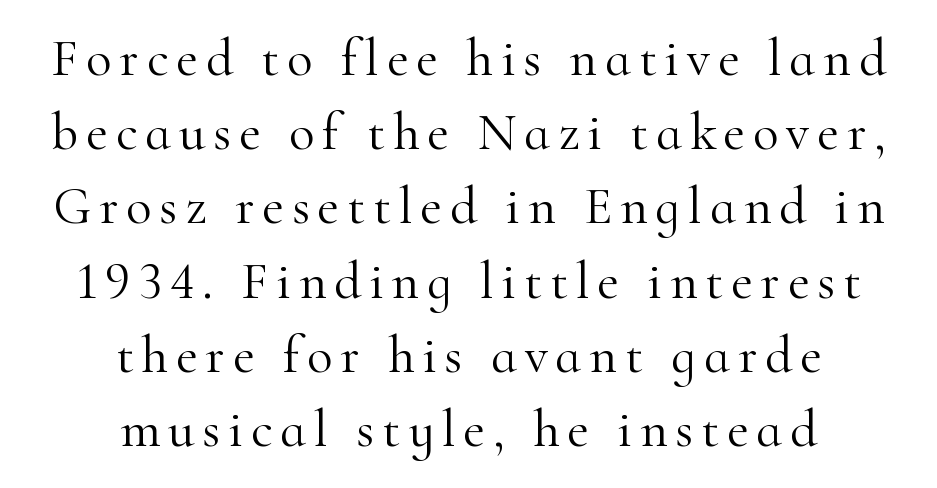
{"serif": "yes", "italic": "no", "bold": "no", "weight": "light", "width": "normal", "stroke_contrast": "high", "x_height": "small", "monospaced": "no", "underline": "no", "align": "center", "line_spacing": "normal", "line_spacing_ratio": 1.4, "glyph_px": 53}
